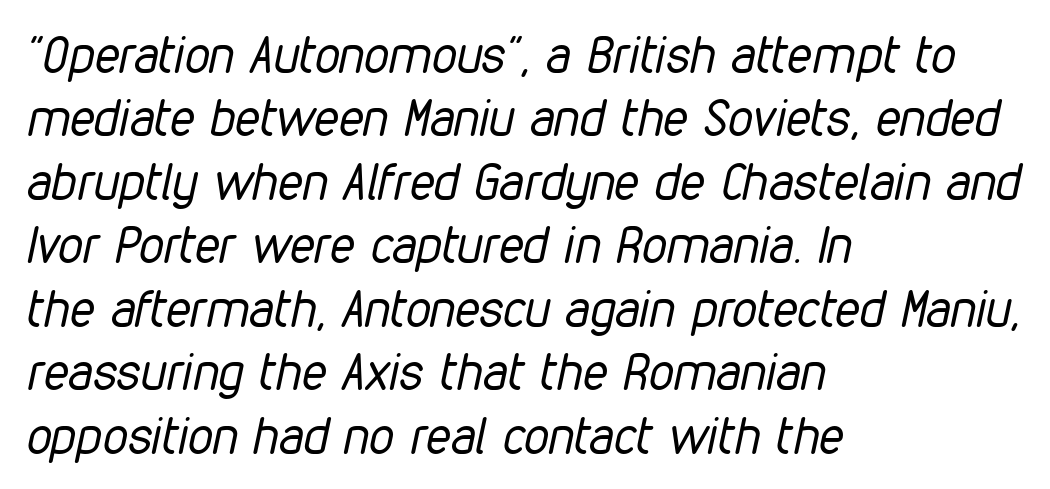
Slant detected: the letters are inclined. Notice how descenders clear the ascenders below comfortably — that's standard leading. Looks like regular typesetting: each glyph gets only the width it needs. Decoration check: the copy has no underline. The font sits on the lighter half of the weight spectrum, regular included. How are the letters spaced? Ordinarily, with no added tracking.
